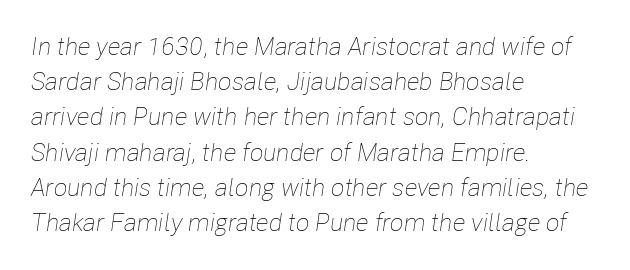
The image shows 25 px text type, italic (leaning right); set left-aligned, normal line spacing (1.41x), normal letter spacing, not underlined.
